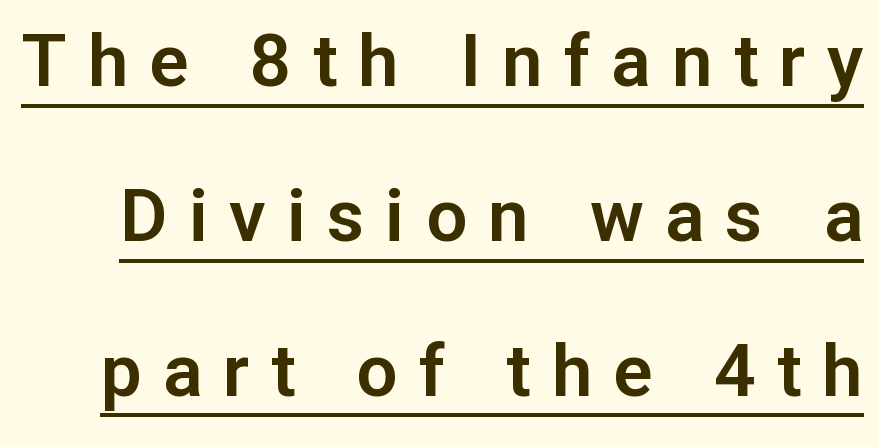
Q: Is the text italic (slanted)? A: No, it is upright.
Q: Is the typeface a serif or a sans-serif typeface? A: Sans-serif.
Q: Is the text underlined? A: Yes.
Q: Is the spacing between letters normal or unusually wide? A: Unusually wide.
Q: Is the spacing between lines tight, normal or loose? A: Loose.
Q: Width (condensed, normal, or wide)? A: Normal.
Q: Stroke contrast? A: Low.
Q: x-height? A: Medium.
Q: Monospaced? A: No.
